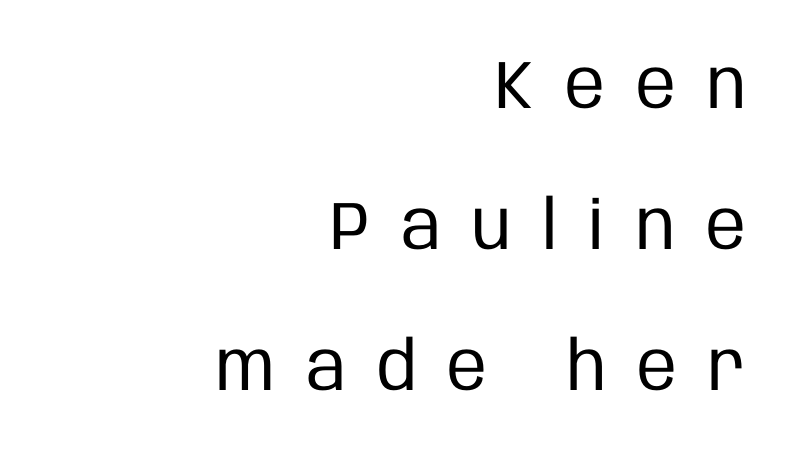
The space directly below the letters is spotless. Inter-character spacing is expanded well beyond the font's built-in metrics. On a weight scale, this lands at 450 or below. Examine the stroke ends and you'll find no serifs. The letters advance in unequal steps, a hallmark of proportional type.
